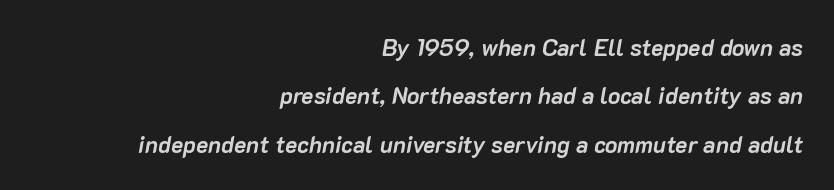
Q: Is the text bold? A: Yes.
Q: Is the text italic (slanted)? A: Yes, it leans right by about 10 degrees.
Q: Is the text underlined? A: No.
Q: How is the paragraph aligned? A: Right-aligned.
Q: Is the spacing between letters normal or unusually wide? A: Normal.
Q: Is the spacing between lines tight, normal or loose? A: Loose.
